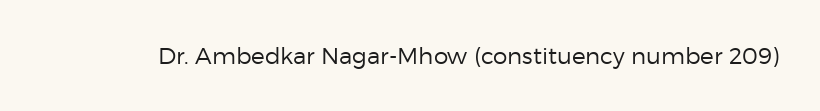
Q: Is the text bold? A: No.
Q: Is the text italic (slanted)? A: No, it is upright.
Q: Is the text underlined? A: No.
Q: Is the spacing between letters normal or unusually wide? A: Normal.
